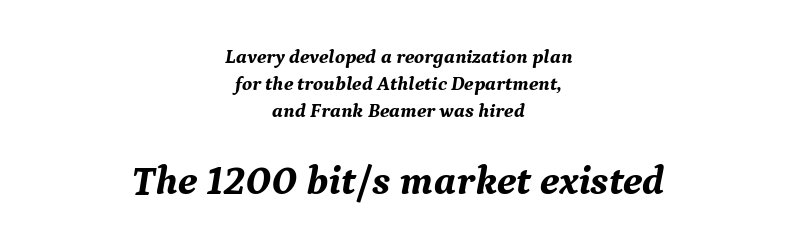
{"serif": "yes", "italic": "yes", "lean": "right", "slant_degrees": 9, "bold": "yes", "weight": "bold", "width": "normal", "stroke_contrast": "medium", "x_height": "medium", "monospaced": "no", "underline": "no", "align": "center", "line_spacing": "normal", "line_spacing_ratio": 1.34, "letter_spacing": "normal", "letter_spacing_em": 0.0, "larger_block": "second", "size_ratio": 2.05, "glyph_px": 41}
